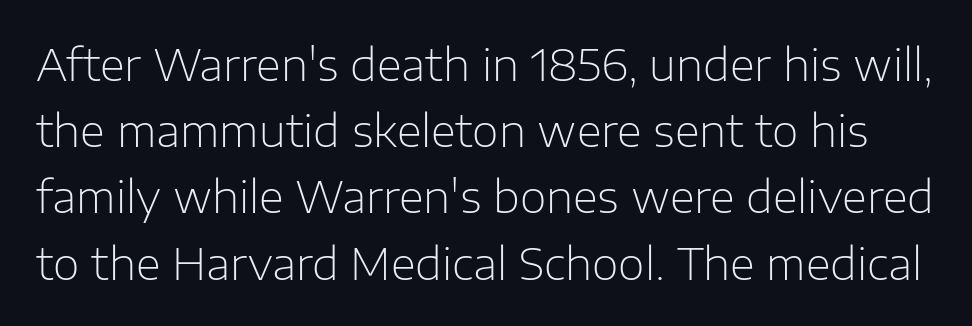
Rows of type keep a routine distance in the vertical direction. The baseline area is clear. The letters advance in unequal steps, a hallmark of proportional type. The characters are drawn with everyday or finer stroke widths.
